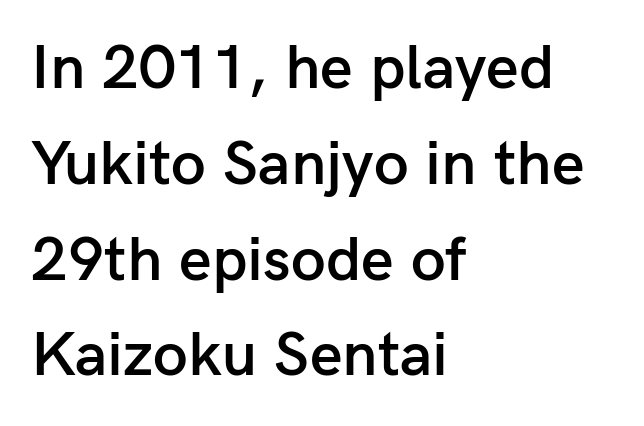
In terms of weight, the rendering is demibold, just under bold. Do the letters lean? They stand straight. No feet cap the strokes, marking this as sans-serif type. Words float on clear page, feet unadorned.
